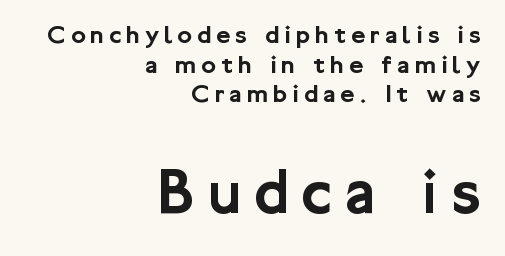
Proportional: the letters do not fall into vertical columns. Very little white space separates one row of letters from the next. Layout note: lines flush right. Style check: upright. Look at the glyph heights: the lower group is clearly the bigger setting. Each row of text sits above clean, open space.
